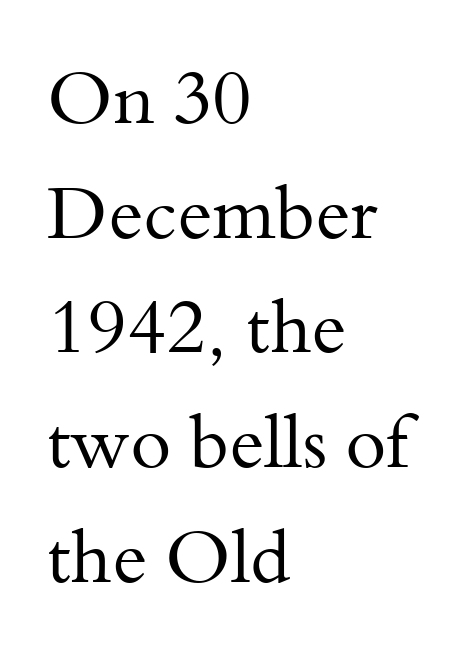
The image shows 74 px regular-weight serif type, upright; set left-aligned, normal line spacing (1.55x), normal letter spacing, not underlined; medium stroke contrast and a small x-height.
